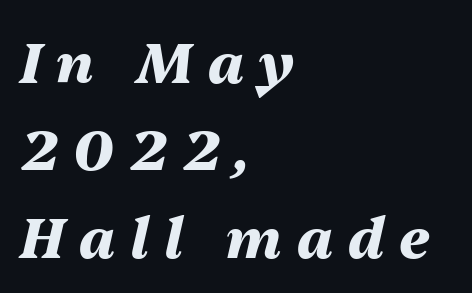
These lines were composed using italics. Does extra space separate the letters? Yes, quite a lot of it. Descenders hang freely into open space. The block of text has a typical density, with ordinary space between rows. These lines are set flush left with a ragged right edge.
